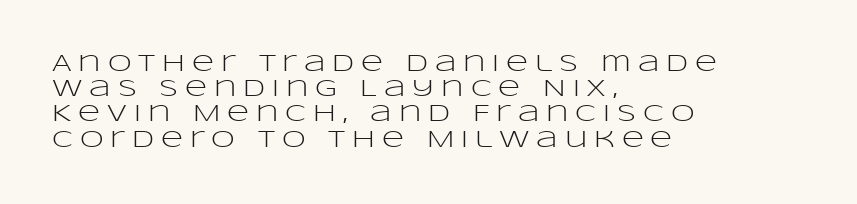
Q: Is the text bold? A: No.
Q: Is the text italic (slanted)? A: No, it is upright.
Q: Is the text underlined? A: No.
Q: How is the paragraph aligned? A: Left-aligned.
Q: Is the spacing between letters normal or unusually wide? A: Unusually wide.
Q: Is the spacing between lines tight, normal or loose? A: Tight.
